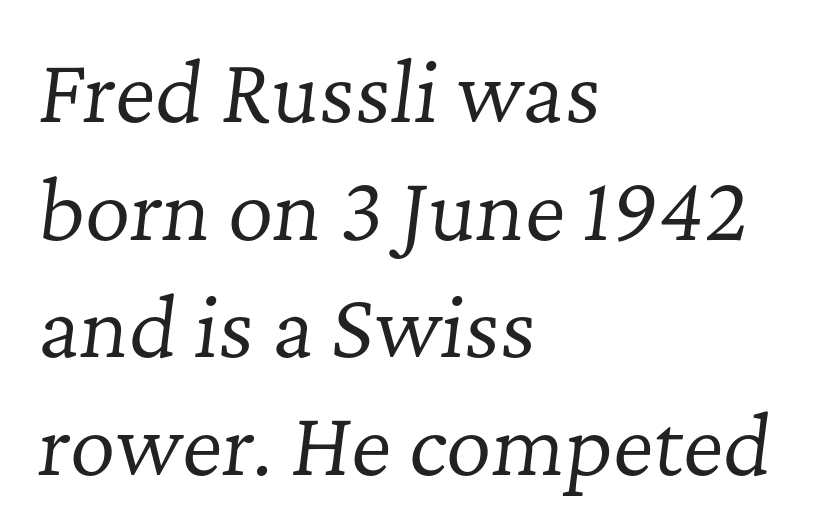
This sample uses an oblique cut, with every glyph tilted off the vertical. Stem width sits at or under what a default text font uses. If you measured baseline to baseline, you'd find a middling distance. Notice how the passage keeps a crisp vertical edge on the left only. Underline: absent. These lines are composed in type with serifs.
